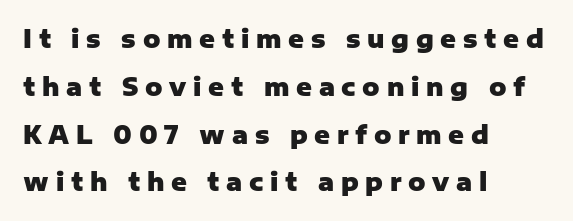
The image shows 24 px bold type, upright; set left-aligned, loose line spacing (1.99x), unusually wide letter spacing (+0.28 em), not underlined.
